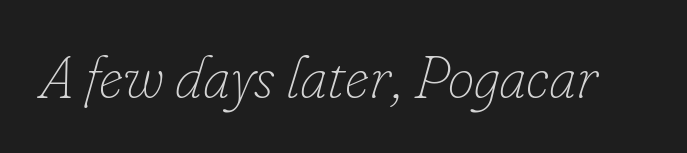
Q: Is the text bold? A: No.
Q: Is the text italic (slanted)? A: Yes, it leans right by about 16 degrees.
Q: Is the text underlined? A: No.
Q: Is the spacing between letters normal or unusually wide? A: Normal.
Q: Width (condensed, normal, or wide)? A: Normal.
Q: Stroke contrast? A: Low.
Q: x-height? A: Small.
Q: Monospaced? A: No.
